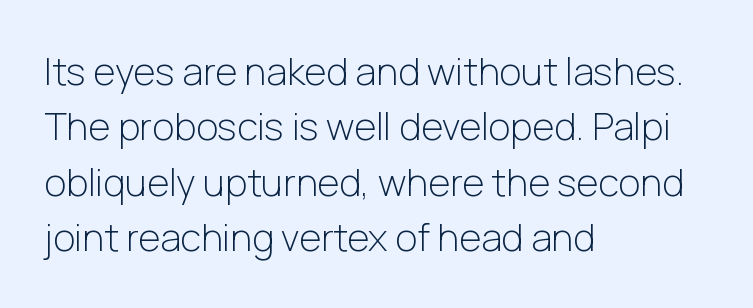
Q: Is the text bold? A: No.
Q: Is the text italic (slanted)? A: No, it is upright.
Q: Is the typeface a serif or a sans-serif typeface? A: Sans-serif.
Q: Is the text underlined? A: No.
Q: How is the paragraph aligned? A: Left-aligned.
Q: Is the spacing between letters normal or unusually wide? A: Normal.
Q: Is the spacing between lines tight, normal or loose? A: Normal.
Q: Width (condensed, normal, or wide)? A: Normal.
Q: Stroke contrast? A: Low.
Q: x-height? A: Medium.
Q: Monospaced? A: No.
